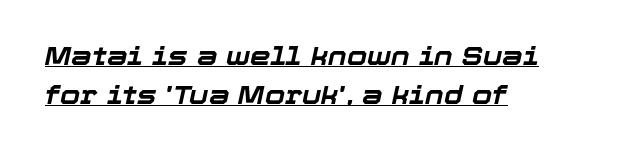
The image shows 26 px bold type, italic (leaning right); set left-aligned, normal line spacing (1.5x), normal letter spacing, underlined.
